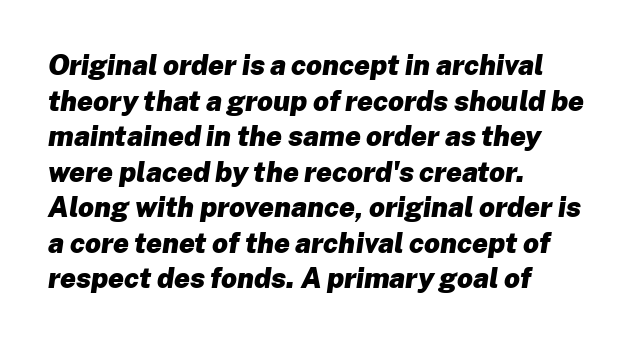
{"italic": "yes", "lean": "right", "slant_degrees": 8, "bold": "yes", "weight": "heavy", "width": "normal", "stroke_contrast": "low", "x_height": "medium", "monospaced": "no", "underline": "no", "align": "left", "line_spacing": "normal", "line_spacing_ratio": 1.27, "letter_spacing": "normal", "letter_spacing_em": 0.0, "glyph_px": 28}
